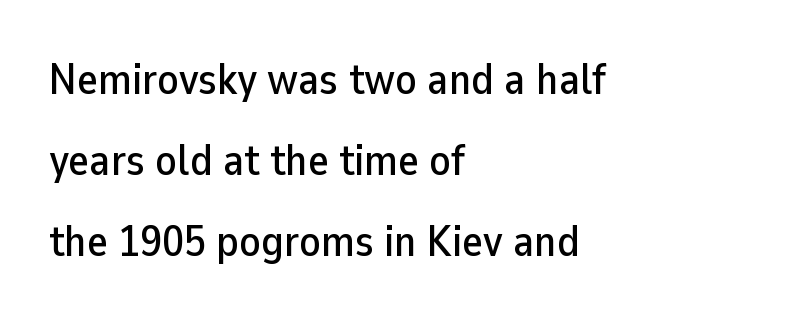
{"serif": "no", "italic": "no", "width": "normal", "stroke_contrast": "low", "x_height": "medium", "monospaced": "no", "underline": "no", "align": "left", "line_spacing_ratio": 1.84, "letter_spacing": "normal", "letter_spacing_em": 0.0, "glyph_px": 44}
